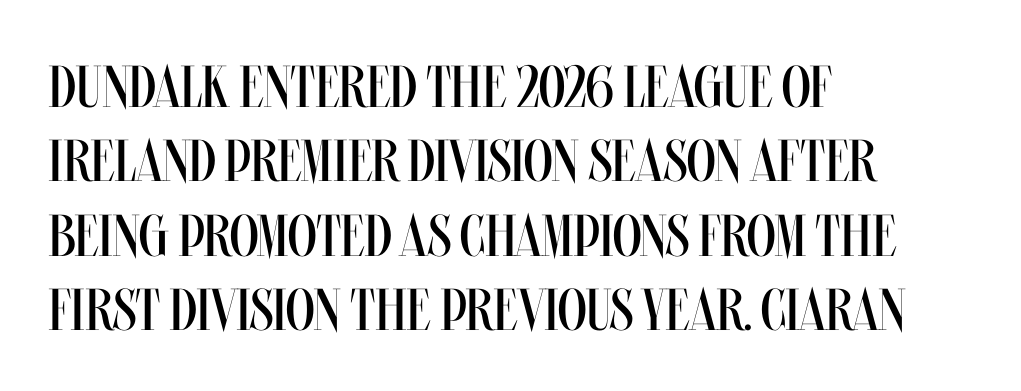
{"italic": "no", "bold": "no", "weight": "regular", "width": "condensed", "stroke_contrast": "medium", "x_height": "large", "monospaced": "no", "underline": "no", "align": "left", "line_spacing": "normal", "line_spacing_ratio": 1.26, "letter_spacing": "normal", "letter_spacing_em": 0.0, "glyph_px": 59}
